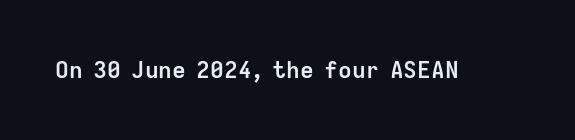
Q: Is the text bold? A: Yes.
Q: Is the text italic (slanted)? A: No, it is upright.
Q: Is the text underlined? A: No.
Q: Is the spacing between letters normal or unusually wide? A: Normal.
